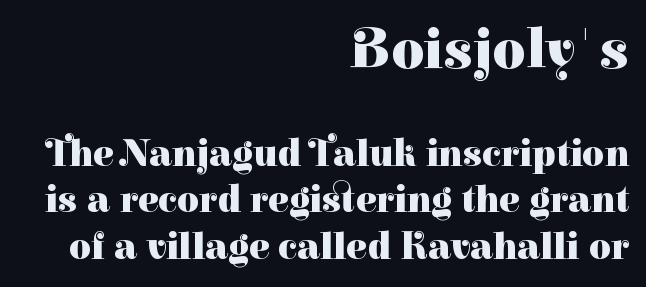
{"serif": "yes", "italic": "no", "bold": "yes", "weight": "heavy", "width": "normal", "stroke_contrast": "high", "x_height": "medium", "monospaced": "no", "underline": "no", "align": "right", "line_spacing_ratio": 1.22, "letter_spacing": "normal", "letter_spacing_em": 0.0, "larger_block": "first", "size_ratio": 1.5, "glyph_px": 57}
